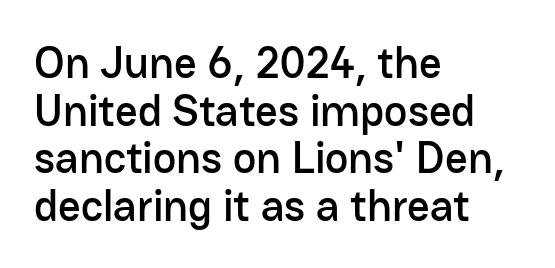
Q: Is the text italic (slanted)? A: No, it is upright.
Q: Is the typeface a serif or a sans-serif typeface? A: Sans-serif.
Q: Is the text underlined? A: No.
Q: How is the paragraph aligned? A: Left-aligned.
Q: Is the spacing between letters normal or unusually wide? A: Normal.
Q: Is the spacing between lines tight, normal or loose? A: Tight.
Q: Width (condensed, normal, or wide)? A: Normal.
Q: Stroke contrast? A: Low.
Q: x-height? A: Medium.
Q: Monospaced? A: No.
